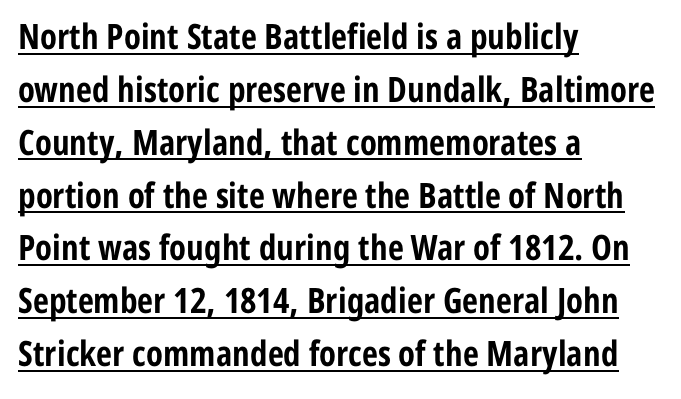
Q: Is the text bold? A: Yes.
Q: Is the text italic (slanted)? A: No, it is upright.
Q: Is the typeface a serif or a sans-serif typeface? A: Sans-serif.
Q: Is the text underlined? A: Yes.
Q: How is the paragraph aligned? A: Left-aligned.
Q: Is the spacing between letters normal or unusually wide? A: Normal.
Q: Is the spacing between lines tight, normal or loose? A: Normal.
Q: Width (condensed, normal, or wide)? A: Condensed.
Q: Stroke contrast? A: Low.
Q: x-height? A: Medium.
Q: Monospaced? A: No.
